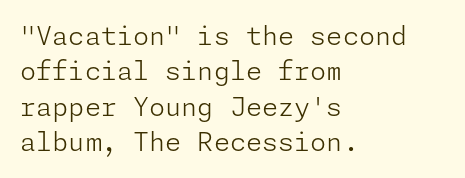
The image shows 26 px text type, upright; set left-aligned, normal line spacing (1.36x), normal letter spacing, not underlined.
